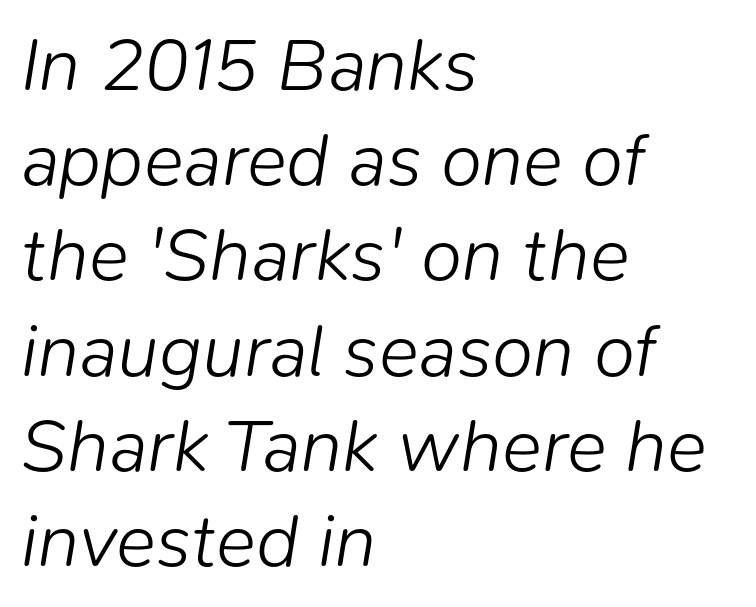
{"italic": "yes", "lean": "right", "slant_degrees": 9, "bold": "no", "weight": "light", "width": "normal", "stroke_contrast": "low", "x_height": "medium", "monospaced": "no", "underline": "no", "align": "left", "line_spacing": "normal", "line_spacing_ratio": 1.27, "letter_spacing": "normal", "letter_spacing_em": 0.0, "glyph_px": 75}
